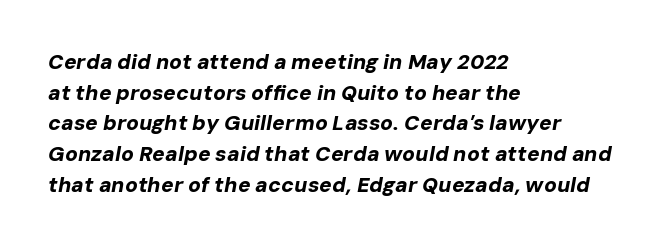
Slant detected: the letters are inclined. Quick note: interline space is typical. The passage is arranged the way most books set body copy — flush left. The baseline area is clear. Caption: bold face, heavy strokes.
